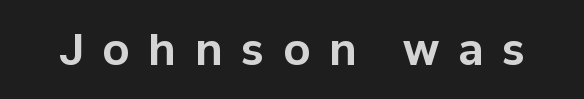
{"serif": "no", "italic": "no", "bold": "yes", "weight": "bold", "width": "normal", "stroke_contrast": "low", "x_height": "medium", "monospaced": "no", "underline": "no", "letter_spacing": "wide", "letter_spacing_em": 0.43, "glyph_px": 43}
